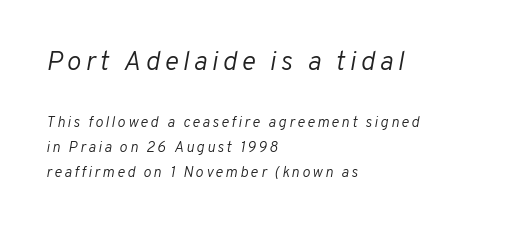
Q: Is the text bold? A: No.
Q: Is the text italic (slanted)? A: Yes, it leans right by about 10 degrees.
Q: Is the text underlined? A: No.
Q: How is the paragraph aligned? A: Left-aligned.
Q: Is the spacing between lines tight, normal or loose? A: Normal.
Q: Which block of text is set in a larger size, the first (top) or the second (bottom)? A: The first (top) one.
